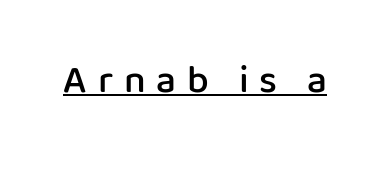
Q: Is the text bold? A: Semi-bold.
Q: Is the text italic (slanted)? A: No, it is upright.
Q: Is the typeface a serif or a sans-serif typeface? A: Sans-serif.
Q: Is the text underlined? A: Yes.
Q: Is the spacing between letters normal or unusually wide? A: Unusually wide.
Q: Width (condensed, normal, or wide)? A: Normal.
Q: Stroke contrast? A: Low.
Q: x-height? A: Medium.
Q: Monospaced? A: No.
